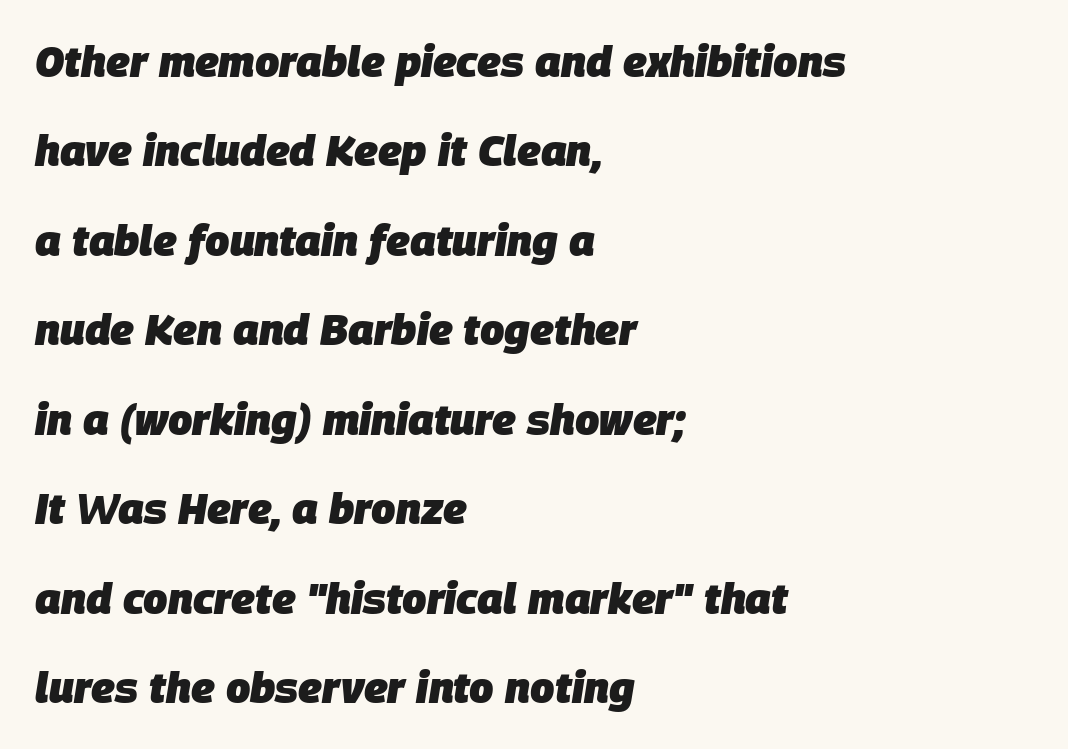
The lines in this sample share a left origin and differ only in where they stop. Is the type bold? Yes — the strokes are clearly thick and heavy. Nobody drew a line under any word here. Designer's note — italics engaged.
